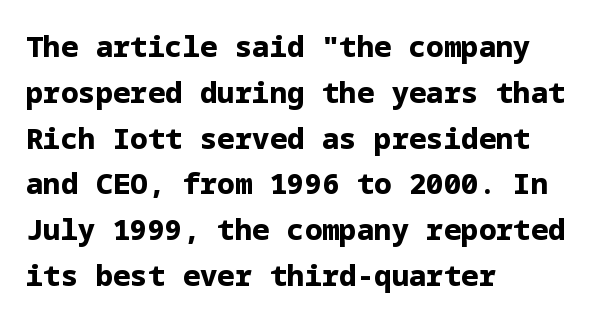
Q: Is the text bold? A: Yes.
Q: Is the text italic (slanted)? A: No, it is upright.
Q: Is the typeface a serif or a sans-serif typeface? A: Sans-serif.
Q: Is the text underlined? A: No.
Q: How is the paragraph aligned? A: Left-aligned.
Q: Is the spacing between letters normal or unusually wide? A: Normal.
Q: Is the spacing between lines tight, normal or loose? A: Normal.
Q: Width (condensed, normal, or wide)? A: Normal.
Q: Stroke contrast? A: Low.
Q: x-height? A: Medium.
